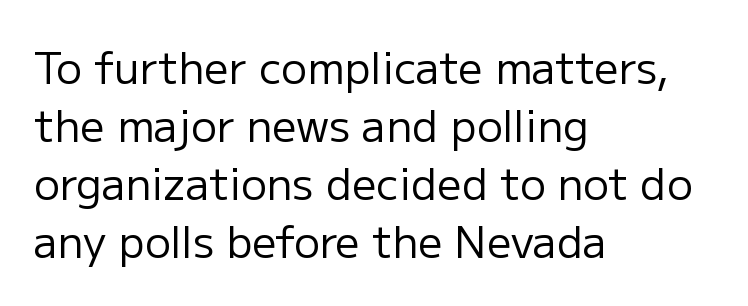
Q: Is the text bold? A: No.
Q: Is the text italic (slanted)? A: No, it is upright.
Q: Is the typeface a serif or a sans-serif typeface? A: Sans-serif.
Q: Is the text underlined? A: No.
Q: How is the paragraph aligned? A: Left-aligned.
Q: Is the spacing between letters normal or unusually wide? A: Normal.
Q: Is the spacing between lines tight, normal or loose? A: Normal.
Q: Width (condensed, normal, or wide)? A: Normal.
Q: Stroke contrast? A: Low.
Q: x-height? A: Medium.
Q: Monospaced? A: No.
